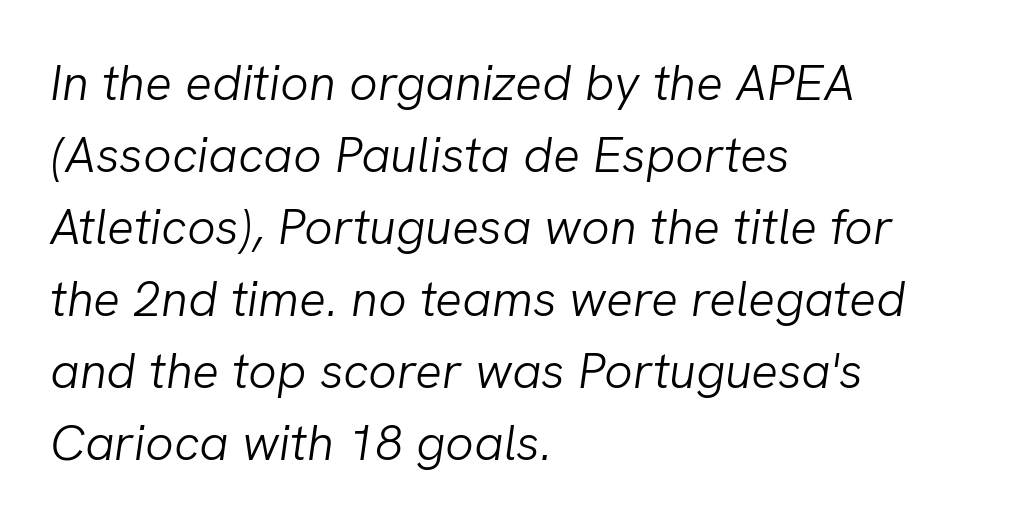
{"italic": "yes", "lean": "right", "slant_degrees": 8, "bold": "no", "weight": "light", "width": "normal", "stroke_contrast": "low", "x_height": "medium", "monospaced": "no", "underline": "no", "align": "left", "line_spacing": "normal", "line_spacing_ratio": 1.44, "letter_spacing": "normal", "letter_spacing_em": 0.0, "glyph_px": 50}
